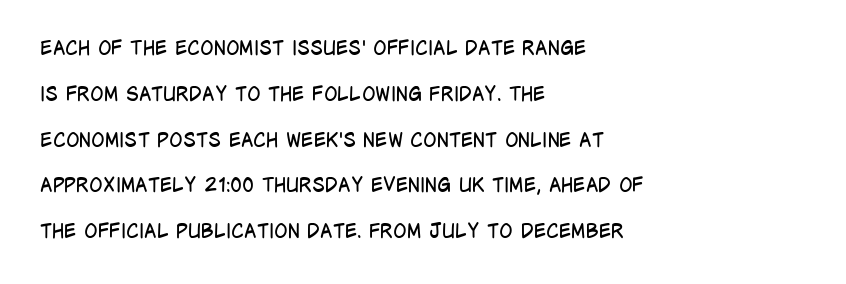
Q: Is the text bold? A: No.
Q: Is the text italic (slanted)? A: No, it is upright.
Q: Is the text underlined? A: No.
Q: How is the paragraph aligned? A: Left-aligned.
Q: Is the spacing between letters normal or unusually wide? A: Normal.
Q: Is the spacing between lines tight, normal or loose? A: Loose.
